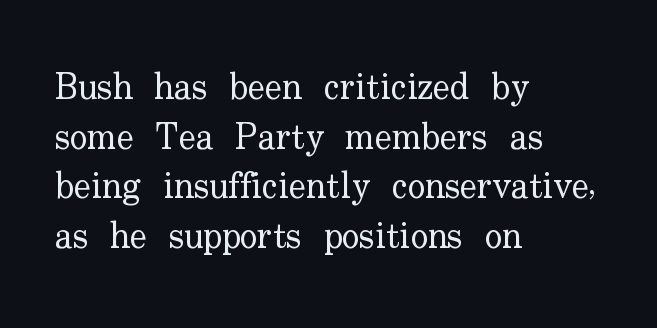
Q: Is the text bold? A: No.
Q: Is the text italic (slanted)? A: No, it is upright.
Q: Is the typeface a serif or a sans-serif typeface? A: Serif.
Q: Is the text underlined? A: No.
Q: How is the paragraph aligned? A: Left-aligned.
Q: Is the spacing between letters normal or unusually wide? A: Normal.
Q: Is the spacing between lines tight, normal or loose? A: Normal.
Q: Width (condensed, normal, or wide)? A: Normal.
Q: Stroke contrast? A: Low.
Q: x-height? A: Small.
Q: Monospaced? A: No.
